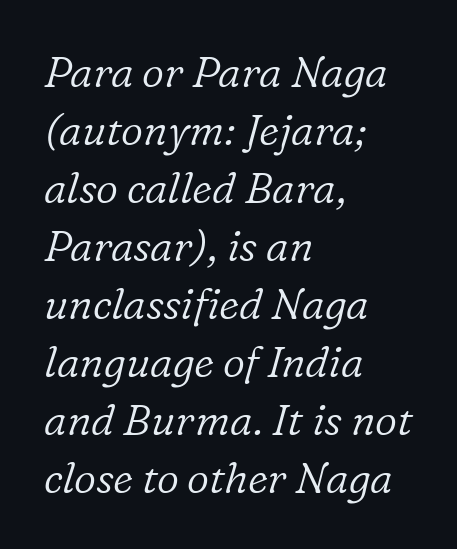
The image shows 43 px light serif type, italic (leaning right); set left-aligned, normal line spacing (1.35x), normal letter spacing, not underlined; low stroke contrast and a medium x-height.
